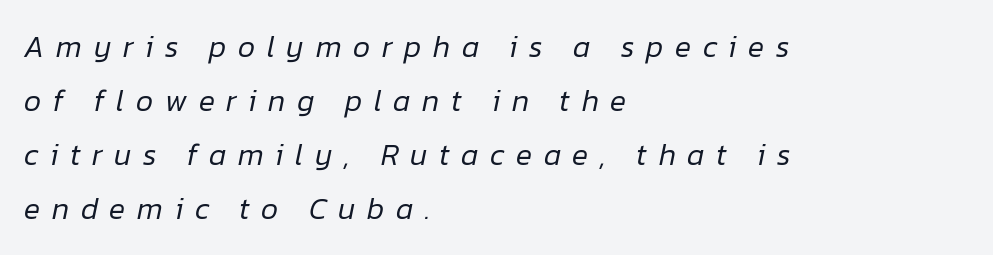
The image shows 30 px regular-weight type, italic (leaning right); set left-aligned, line spacing 1.8x, unusually wide letter spacing (+0.39 em), not underlined; low stroke contrast and a medium x-height.
